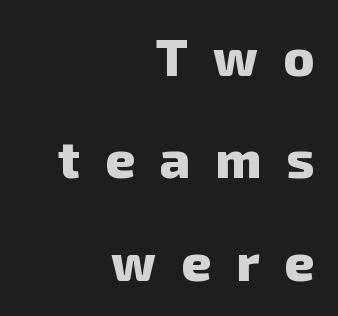
Leading is clearly above the norm, producing a sparse column. The letters carry no serifs — their stems end cleanly without finishing strokes. Set as a true bold cut, around the 700 mark. The zone under the glyphs is completely vacant. The passage is arranged like a letterhead date or caption credit — flush right.
